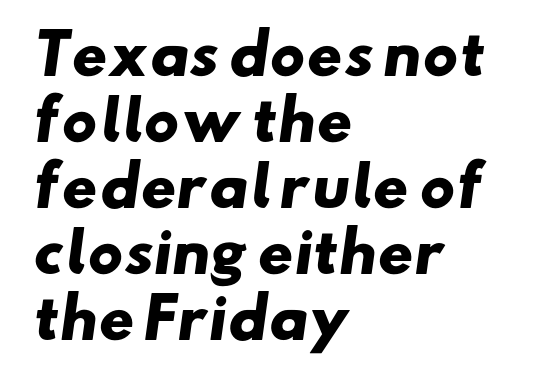
Honestly, the letter spacing is just normal — you wouldn't notice it. The letters advance in unequal steps, a hallmark of proportional type. This rendering uses left alignment, leaving the right contour irregular. Each row of text sits above clean, open space. Plenty of ink on the page — the face is bold.
